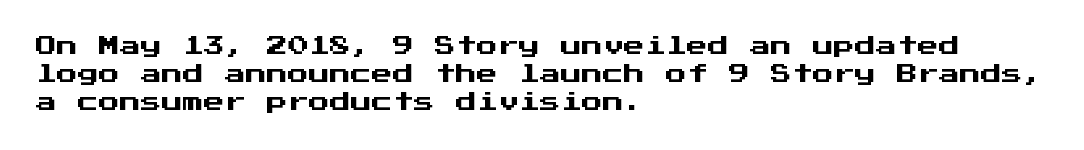
The image shows 21 px text type, upright; set left-aligned, normal line spacing (1.34x), normal letter spacing, not underlined.
